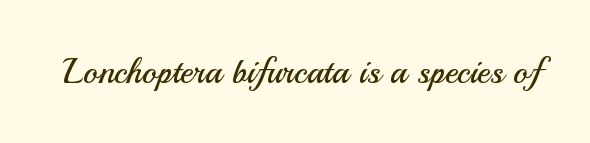
Examine the stroke ends and you'll find no serifs. Type without underlining. No extra tracking has been applied to these lines. Looks like regular typesetting: each glyph gets only the width it needs. Summary of weight: not heavy and not bold.
